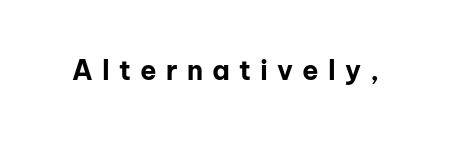
Q: Is the text bold? A: Yes.
Q: Is the text italic (slanted)? A: No, it is upright.
Q: Is the text underlined? A: No.
Q: Is the spacing between letters normal or unusually wide? A: Unusually wide.
